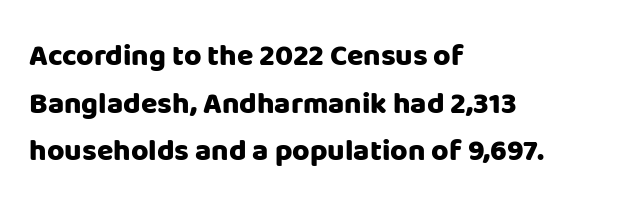
{"serif": "no", "italic": "no", "bold": "yes", "weight": "heavy", "width": "normal", "stroke_contrast": "low", "x_height": "large", "monospaced": "no", "underline": "no", "align": "left", "line_spacing": "normal", "line_spacing_ratio": 1.59, "letter_spacing": "normal", "letter_spacing_em": 0.0, "glyph_px": 30}
